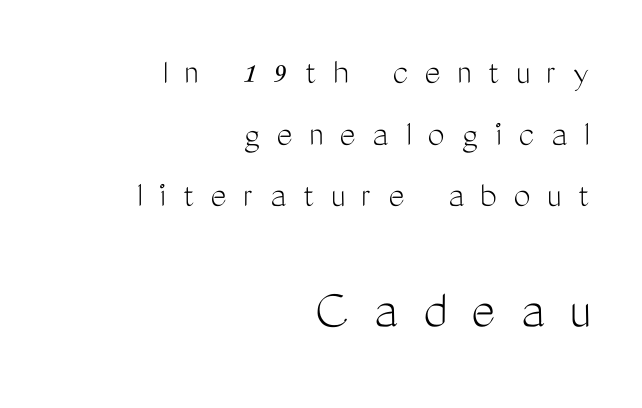
{"serif": "no", "italic": "no", "bold": "no", "weight": "light", "width": "condensed", "stroke_contrast": "medium", "x_height": "medium", "monospaced": "no", "underline": "no", "align": "right", "line_spacing": "normal", "line_spacing_ratio": 1.62, "letter_spacing": "wide", "letter_spacing_em": 0.44, "larger_block": "second", "size_ratio": 1.5, "glyph_px": 57}
